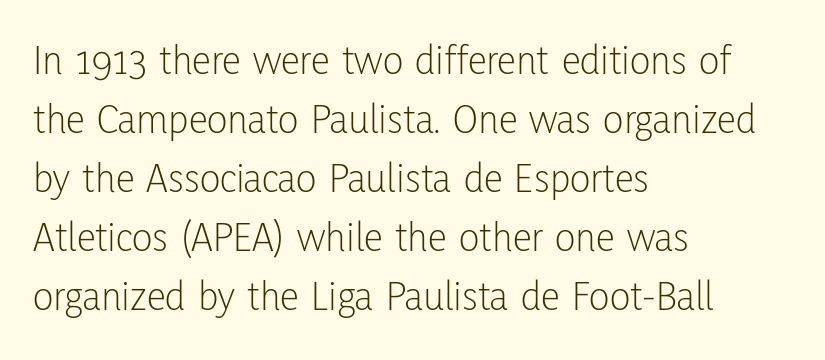
The zone under the glyphs is completely vacant. Character widths vary here, with narrow letters taking less room than wide ones. A student would call this left alignment; a typographer would say flush left, rag right. Posture: straight, roman, zero tilt. This block has exactly the height ordinary leading produces.
